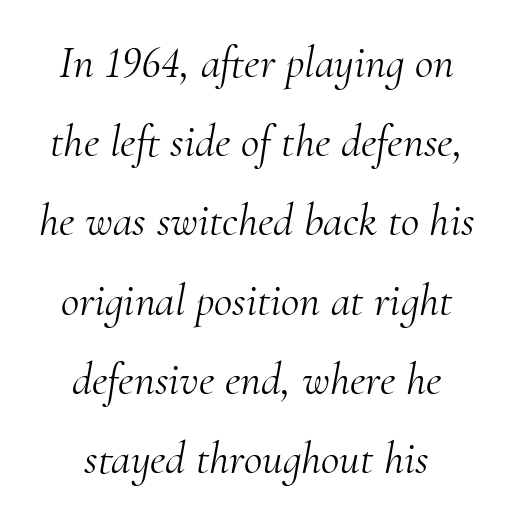
The passage shown leans; its letterforms are oblique. Unmarked baselines from the first word to the last. The characters are drawn with everyday or finer stroke widths. Note: serifs present on the glyphs.
